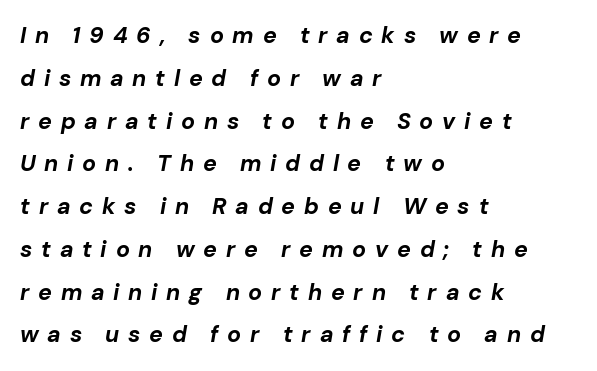
The image shows 23 px bold type, italic (leaning right); set left-aligned, line spacing 1.86x, unusually wide letter spacing (+0.38 em), not underlined.
